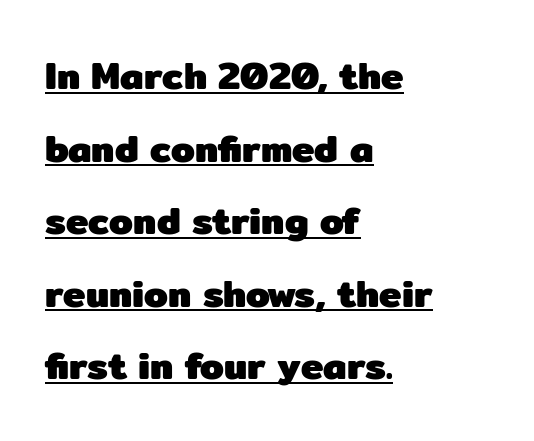
The image shows 38 px heavy sans-serif type, upright; set left-aligned, loose line spacing (1.91x), normal letter spacing, underlined; low stroke contrast and a medium x-height.
